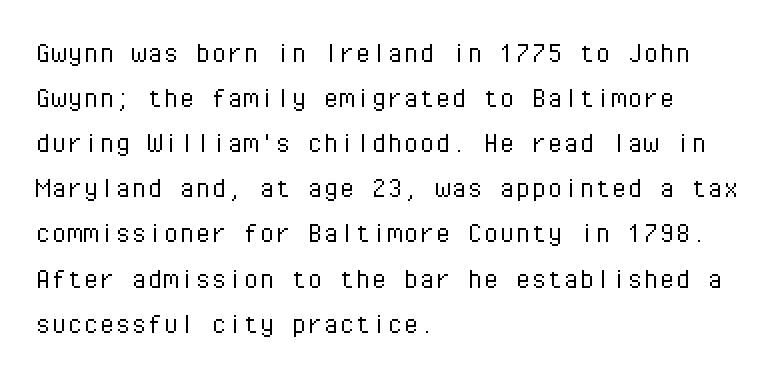
{"serif": "no", "italic": "no", "bold": "no", "weight": "light", "width": "normal", "stroke_contrast": "low", "x_height": "medium", "monospaced": "yes", "underline": "no", "align": "left", "line_spacing": "normal", "line_spacing_ratio": 1.41, "letter_spacing": "normal", "letter_spacing_em": 0.0, "glyph_px": 32}
